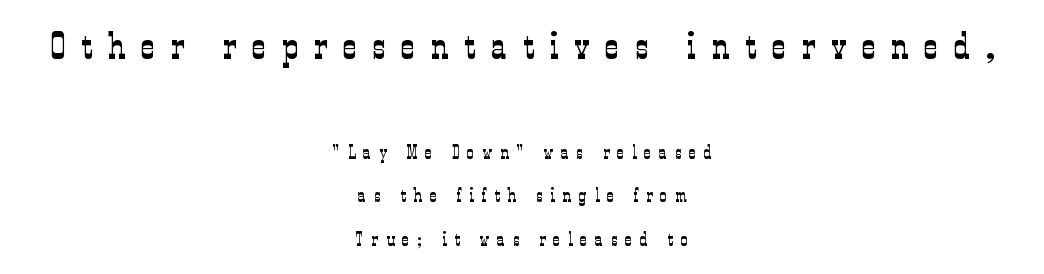
Q: Is the text bold? A: No.
Q: Is the text italic (slanted)? A: No, it is upright.
Q: Is the typeface a serif or a sans-serif typeface? A: Serif.
Q: Is the text underlined? A: No.
Q: How is the paragraph aligned? A: Centered.
Q: Is the spacing between letters normal or unusually wide? A: Unusually wide.
Q: Is the spacing between lines tight, normal or loose? A: Loose.
Q: Which block of text is set in a larger size, the first (top) or the second (bottom)? A: The first (top) one.
Q: Width (condensed, normal, or wide)? A: Condensed.
Q: Stroke contrast? A: Low.
Q: x-height? A: Medium.
Q: Monospaced? A: No.
